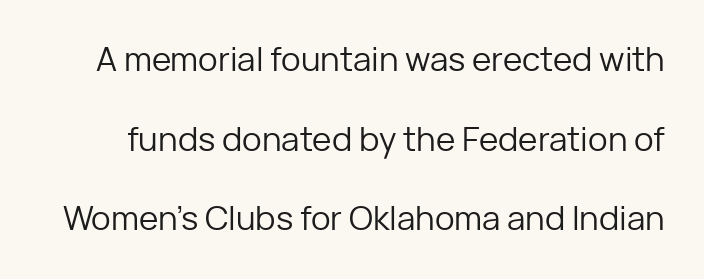
Q: Is the text bold? A: No.
Q: Is the text italic (slanted)? A: No, it is upright.
Q: Is the typeface a serif or a sans-serif typeface? A: Sans-serif.
Q: Is the text underlined? A: No.
Q: Is the spacing between letters normal or unusually wide? A: Normal.
Q: Is the spacing between lines tight, normal or loose? A: Loose.
Q: Width (condensed, normal, or wide)? A: Normal.
Q: Stroke contrast? A: Low.
Q: x-height? A: Medium.
Q: Monospaced? A: No.
